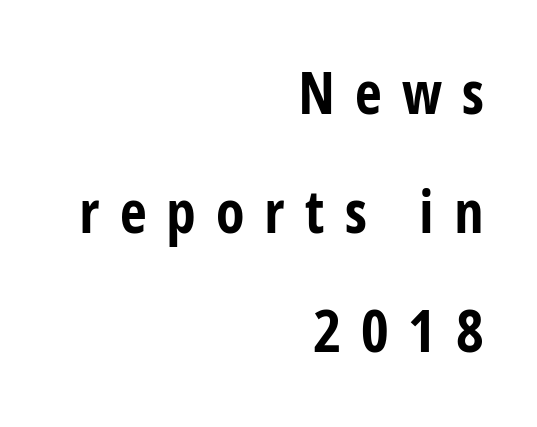
Q: Is the text bold? A: Yes.
Q: Is the text italic (slanted)? A: No, it is upright.
Q: Is the typeface a serif or a sans-serif typeface? A: Sans-serif.
Q: Is the text underlined? A: No.
Q: How is the paragraph aligned? A: Right-aligned.
Q: Is the spacing between letters normal or unusually wide? A: Unusually wide.
Q: Is the spacing between lines tight, normal or loose? A: Loose.
Q: Width (condensed, normal, or wide)? A: Condensed.
Q: Stroke contrast? A: Low.
Q: x-height? A: Medium.
Q: Monospaced? A: No.
